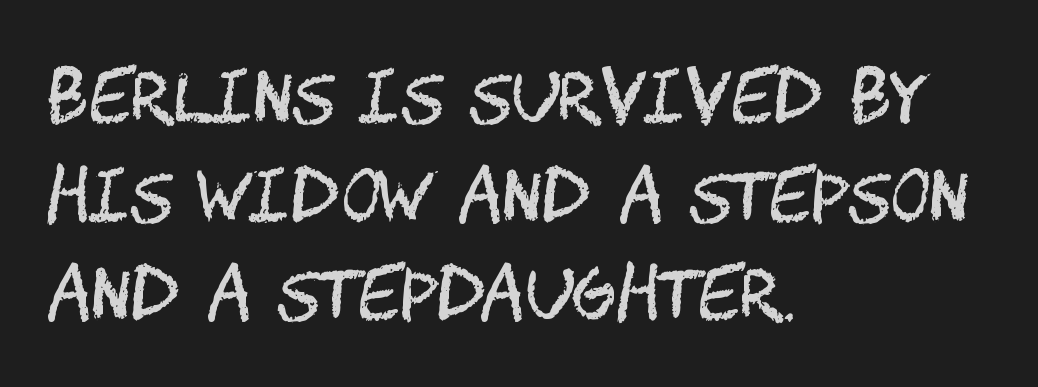
Q: Is the text bold? A: No.
Q: Is the text italic (slanted)? A: No, it is upright.
Q: Is the typeface a serif or a sans-serif typeface? A: Sans-serif.
Q: Is the text underlined? A: No.
Q: How is the paragraph aligned? A: Left-aligned.
Q: Is the spacing between letters normal or unusually wide? A: Normal.
Q: Is the spacing between lines tight, normal or loose? A: Normal.
Q: Width (condensed, normal, or wide)? A: Condensed.
Q: Stroke contrast? A: Medium.
Q: x-height? A: Large.
